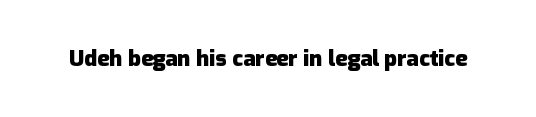
Q: Is the text bold? A: Yes.
Q: Is the text italic (slanted)? A: No, it is upright.
Q: Is the text underlined? A: No.
Q: Is the spacing between letters normal or unusually wide? A: Normal.
